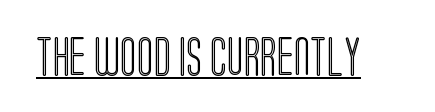
Q: Is the text italic (slanted)? A: No, it is upright.
Q: Is the text underlined? A: Yes.
Q: Is the spacing between letters normal or unusually wide? A: Normal.
Q: Width (condensed, normal, or wide)? A: Condensed.
Q: x-height? A: Large.
Q: Monospaced? A: No.
